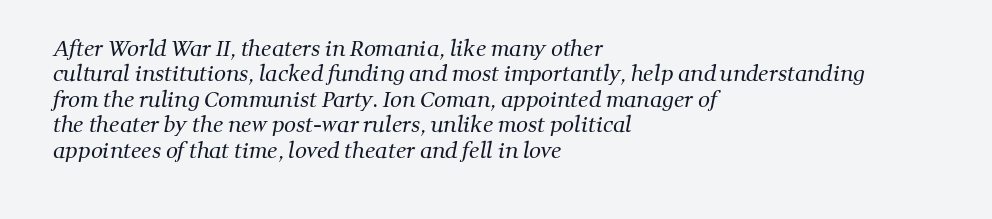
Q: Is the text bold? A: No.
Q: Is the text underlined? A: No.
Q: How is the paragraph aligned? A: Left-aligned.
Q: Is the spacing between letters normal or unusually wide? A: Normal.
